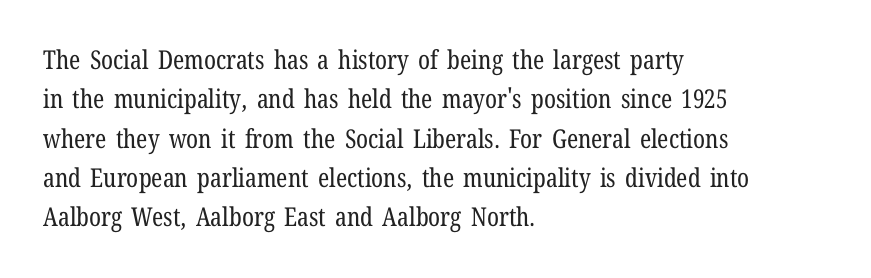
{"italic": "no", "bold": "no", "underline": "no", "align": "left", "line_spacing": "normal", "line_spacing_ratio": 1.51, "letter_spacing": "normal", "letter_spacing_em": 0.0, "glyph_px": 26}
